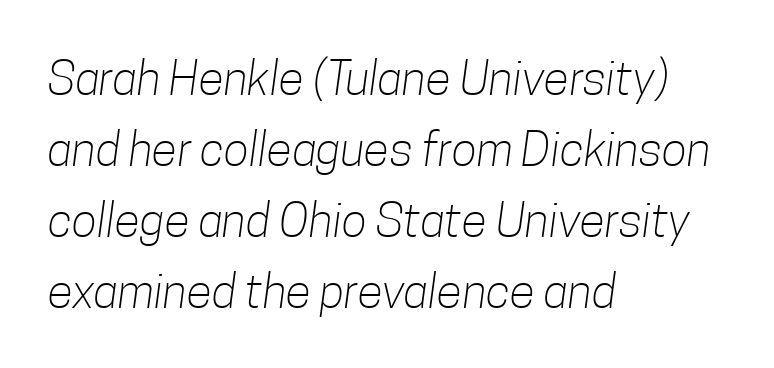
{"serif": "no", "bold": "no", "weight": "light", "width": "condensed", "stroke_contrast": "low", "x_height": "medium", "monospaced": "no", "underline": "no", "align": "left", "line_spacing": "normal", "line_spacing_ratio": 1.51, "letter_spacing": "normal", "letter_spacing_em": 0.0, "glyph_px": 47}
